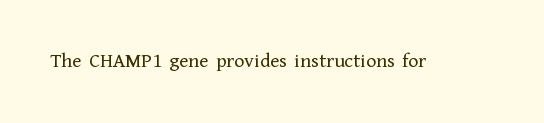
{"italic": "no", "bold": "no", "underline": "no", "letter_spacing": "normal", "letter_spacing_em": 0.0, "glyph_px": 21}
